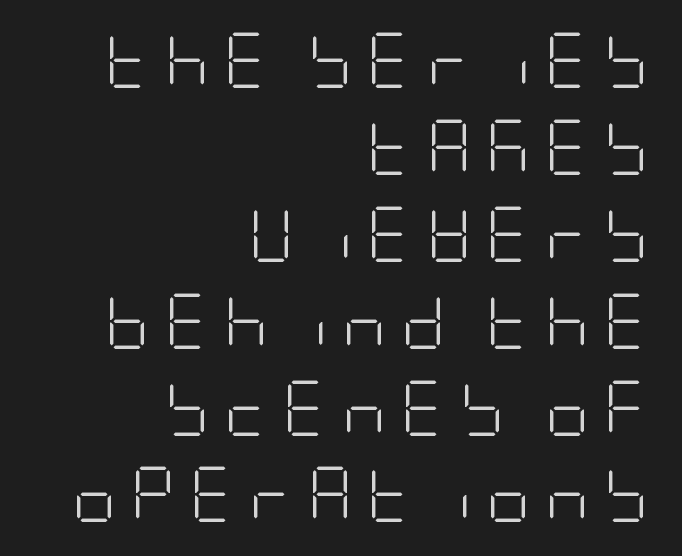
Q: Is the text bold? A: No.
Q: Is the text italic (slanted)? A: No, it is upright.
Q: Is the typeface a serif or a sans-serif typeface? A: Sans-serif.
Q: Is the text underlined? A: No.
Q: How is the paragraph aligned? A: Right-aligned.
Q: Is the spacing between letters normal or unusually wide? A: Unusually wide.
Q: Is the spacing between lines tight, normal or loose? A: Normal.
Q: Width (condensed, normal, or wide)? A: Condensed.
Q: Stroke contrast? A: Low.
Q: x-height? A: Large.
